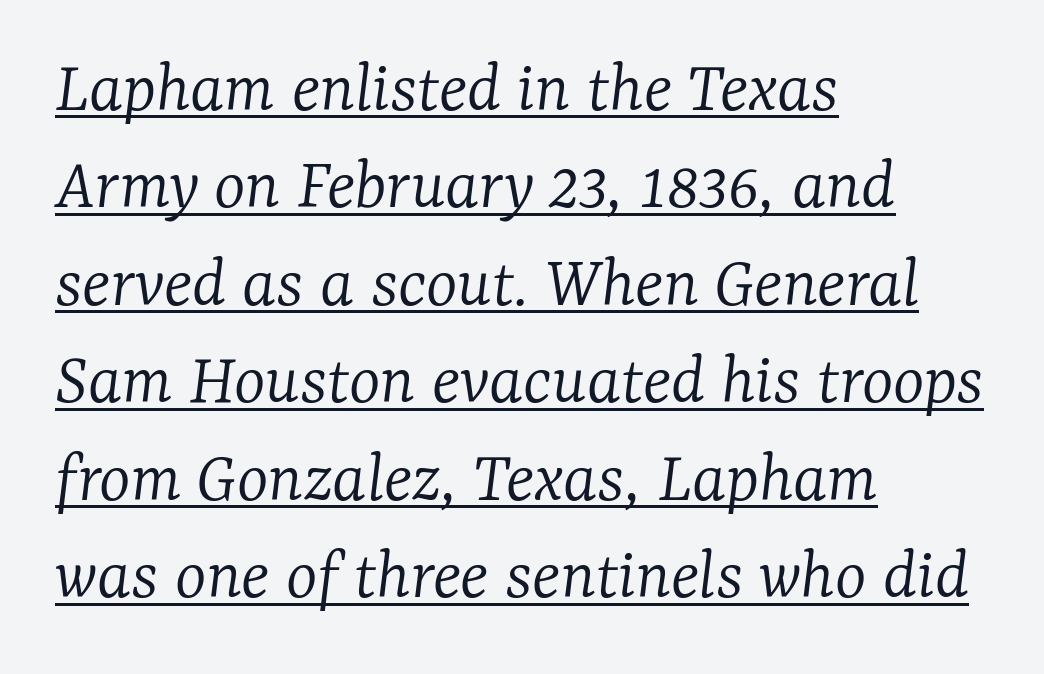
Q: Is the text bold? A: No.
Q: Is the text italic (slanted)? A: Yes, it leans right by about 7 degrees.
Q: Is the typeface a serif or a sans-serif typeface? A: Serif.
Q: Is the text underlined? A: Yes.
Q: How is the paragraph aligned? A: Left-aligned.
Q: Is the spacing between letters normal or unusually wide? A: Normal.
Q: Is the spacing between lines tight, normal or loose? A: Normal.
Q: Width (condensed, normal, or wide)? A: Normal.
Q: Stroke contrast? A: Low.
Q: x-height? A: Medium.
Q: Monospaced? A: No.
